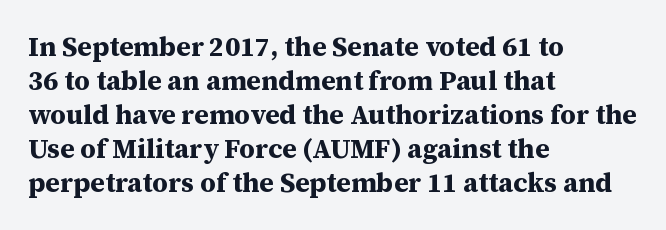
The image shows 27 px bold type, upright; set left-aligned, normal line spacing (1.26x), normal letter spacing, not underlined.
